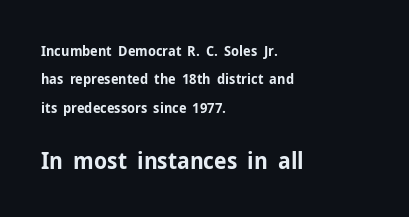
Observe the ordinary spacing: letters are neighbours, not strangers. Underlining? Definitely not there. Italic? Not at all — the glyphs are vertical. One glance says open: line gaps are wider than usual. The rendering anchors every line to the left-hand side.
